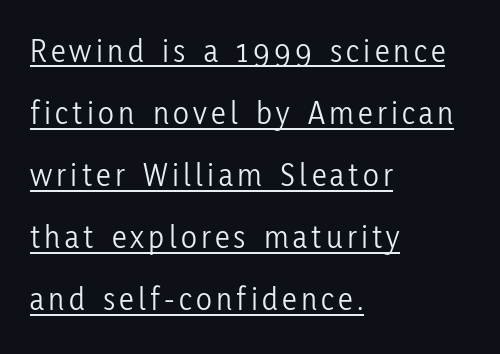
Q: Is the text bold? A: No.
Q: Is the text italic (slanted)? A: No, it is upright.
Q: Is the typeface a serif or a sans-serif typeface? A: Sans-serif.
Q: Is the text underlined? A: Yes.
Q: How is the paragraph aligned? A: Left-aligned.
Q: Width (condensed, normal, or wide)? A: Condensed.
Q: Stroke contrast? A: Low.
Q: x-height? A: Medium.
Q: Monospaced? A: No.
